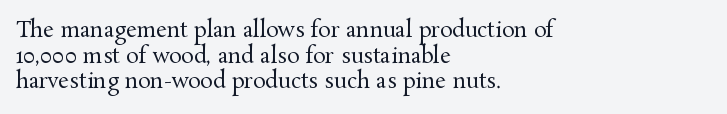
{"italic": "no", "bold": "no", "underline": "no", "align": "left", "line_spacing_ratio": 1.22, "letter_spacing": "normal", "letter_spacing_em": 0.0, "glyph_px": 21}
